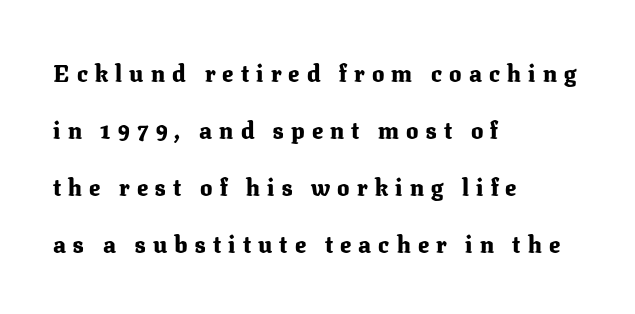
{"italic": "no", "bold": "yes", "underline": "no", "align": "left", "line_spacing": "loose", "line_spacing_ratio": 2.48, "letter_spacing": "wide", "letter_spacing_em": 0.31, "glyph_px": 23}
